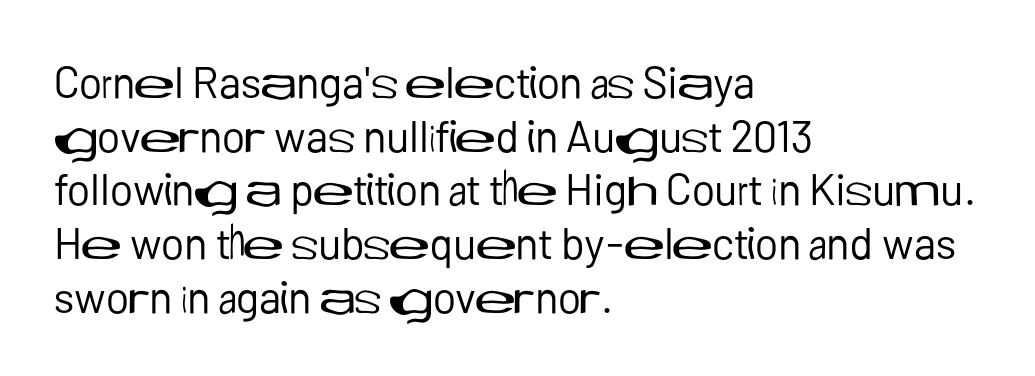
{"serif": "no", "italic": "no", "bold": "no", "weight": "regular", "width": "normal", "stroke_contrast": "low", "x_height": "medium", "monospaced": "no", "underline": "no", "align": "left", "line_spacing_ratio": 1.22, "letter_spacing": "normal", "letter_spacing_em": 0.0, "glyph_px": 44}
